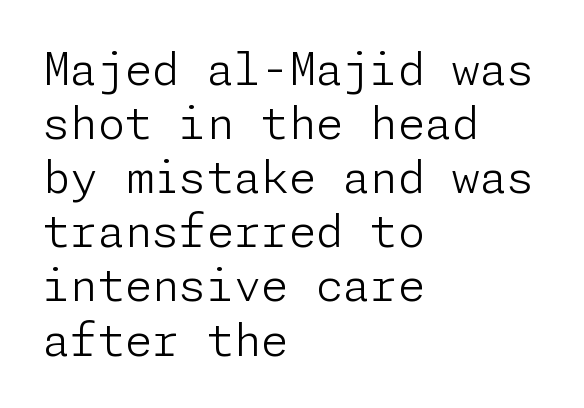
{"serif": "no", "italic": "no", "bold": "no", "weight": "light", "width": "normal", "stroke_contrast": "low", "x_height": "medium", "underline": "no", "align": "left", "line_spacing_ratio": 1.23, "letter_spacing": "normal", "letter_spacing_em": 0.0, "glyph_px": 44}
